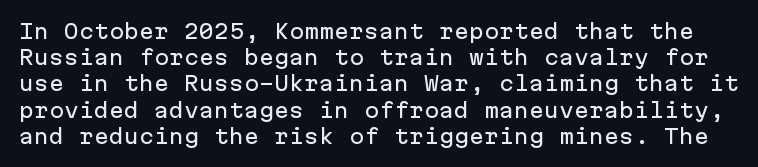
Q: Is the text italic (slanted)? A: No, it is upright.
Q: Is the text underlined? A: No.
Q: Is the spacing between letters normal or unusually wide? A: Normal.
Q: Is the spacing between lines tight, normal or loose? A: Normal.
